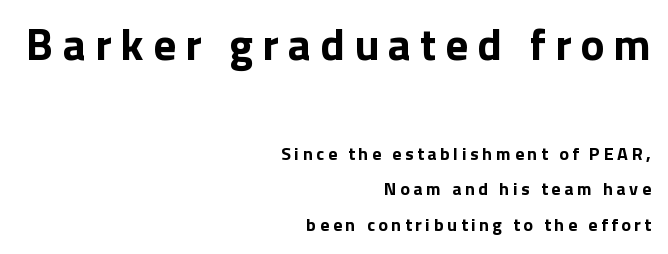
Nothing sits at the stroke ends, so this counts as sans-serif. All the whitespace from short lines collects on the left. How heavy is the stroke? Heavy — this is a bold. Honestly, the rows look like they've been pulled way apart. A student would notice the top passage is typeset larger than what follows.
